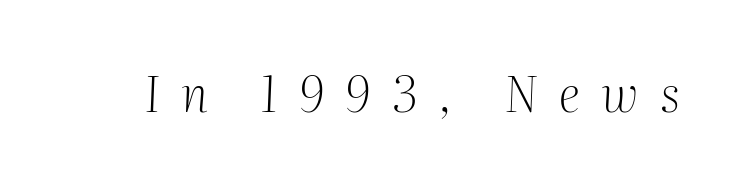
Q: Is the text bold? A: No.
Q: Is the text italic (slanted)? A: Yes, it leans right by about 2 degrees.
Q: Is the typeface a serif or a sans-serif typeface? A: Serif.
Q: Is the text underlined? A: No.
Q: Is the spacing between letters normal or unusually wide? A: Unusually wide.
Q: Width (condensed, normal, or wide)? A: Normal.
Q: Stroke contrast? A: Medium.
Q: x-height? A: Medium.
Q: Monospaced? A: No.
